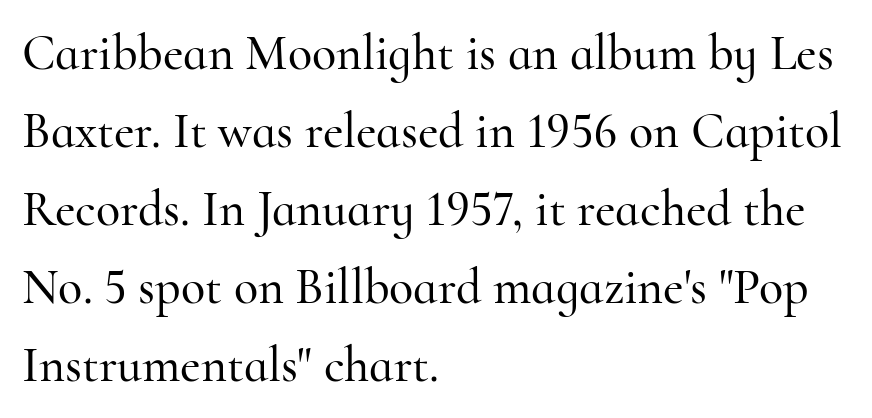
Q: Is the text italic (slanted)? A: No, it is upright.
Q: Is the typeface a serif or a sans-serif typeface? A: Serif.
Q: Is the text underlined? A: No.
Q: How is the paragraph aligned? A: Left-aligned.
Q: Is the spacing between letters normal or unusually wide? A: Normal.
Q: Is the spacing between lines tight, normal or loose? A: Normal.
Q: Width (condensed, normal, or wide)? A: Normal.
Q: Stroke contrast? A: High.
Q: x-height? A: Small.
Q: Monospaced? A: No.
